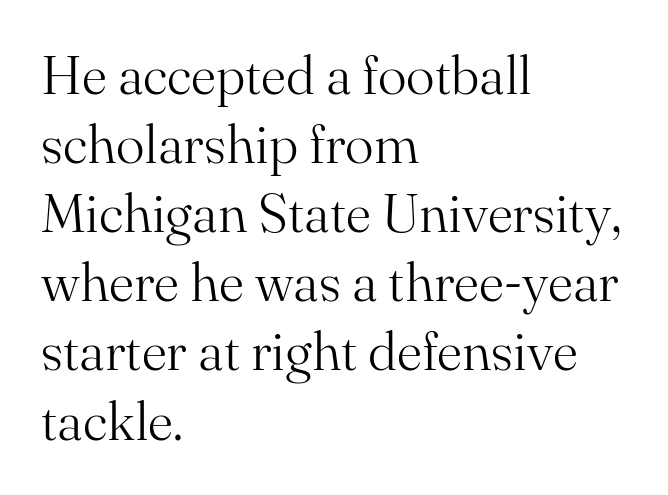
Q: Is the text bold? A: No.
Q: Is the text italic (slanted)? A: No, it is upright.
Q: Is the typeface a serif or a sans-serif typeface? A: Serif.
Q: Is the text underlined? A: No.
Q: How is the paragraph aligned? A: Left-aligned.
Q: Is the spacing between letters normal or unusually wide? A: Normal.
Q: Is the spacing between lines tight, normal or loose? A: Normal.
Q: Width (condensed, normal, or wide)? A: Normal.
Q: Stroke contrast? A: Medium.
Q: x-height? A: Small.
Q: Monospaced? A: No.
